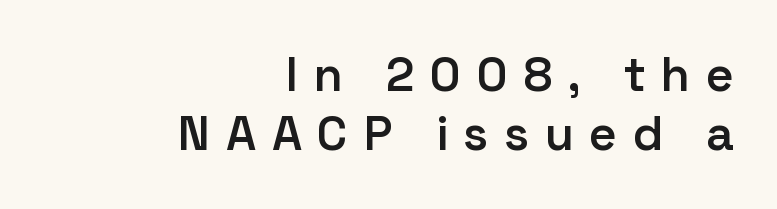
Q: Is the text bold? A: Semi-bold.
Q: Is the text italic (slanted)? A: No, it is upright.
Q: Is the typeface a serif or a sans-serif typeface? A: Sans-serif.
Q: Is the text underlined? A: No.
Q: How is the paragraph aligned? A: Right-aligned.
Q: Is the spacing between letters normal or unusually wide? A: Unusually wide.
Q: Width (condensed, normal, or wide)? A: Normal.
Q: Stroke contrast? A: Low.
Q: x-height? A: Medium.
Q: Monospaced? A: No.
